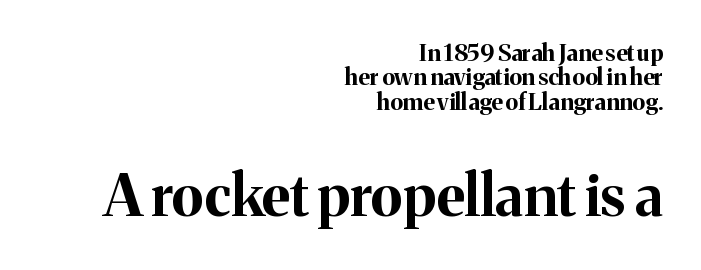
Quick note: underline off. Where is the straight margin? On the right. The letterforms sit shoulder to shoulder at normal distance. Summary of vertical rhythm: compact, with narrow interline spacing.
